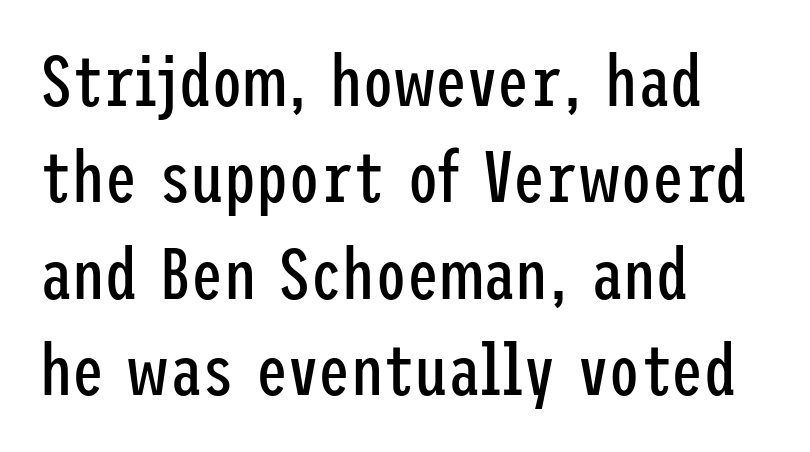
The image shows 72 px regular-weight, condensed sans-serif type, upright; set left-aligned, normal line spacing (1.34x), normal letter spacing, not underlined; low stroke contrast and a medium x-height.
